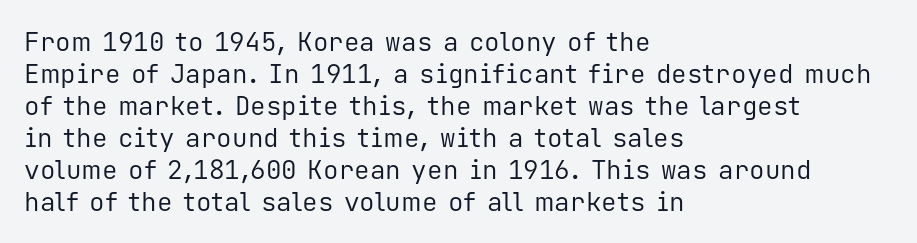
{"italic": "no", "bold": "no", "underline": "no", "align": "left", "line_spacing_ratio": 1.23, "letter_spacing": "normal", "letter_spacing_em": 0.0, "glyph_px": 26}
